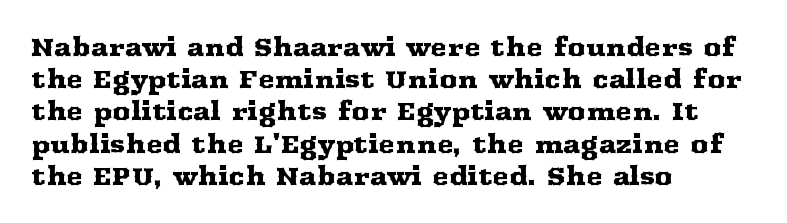
No italicization has been applied; the sample stays upright. This sample uses plain, unmodified letter spacing. Decoration check: the copy has no underline. The typesetter chose a ragged-right arrangement here. Interline gaps are of average width in this sample.
